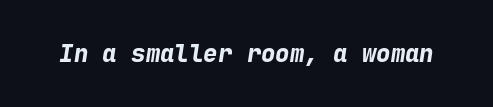
Does the weight exceed regular? Yes, all the way to bold. The text carries the slant typical of an italic or oblique font. This rendering leaves character spacing at its baseline value. Descender tails drop into unmarked territory.
